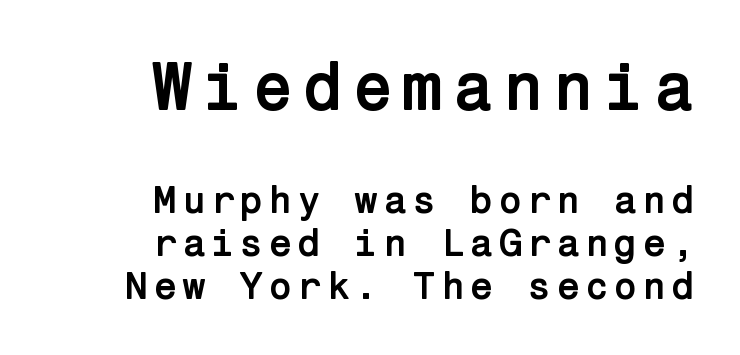
The image shows 68 px semibold sans-serif type, upright; set right-aligned, tight line spacing (1.11x), not underlined; the first (top) block is 1.74x larger; low stroke contrast and a medium x-height.
